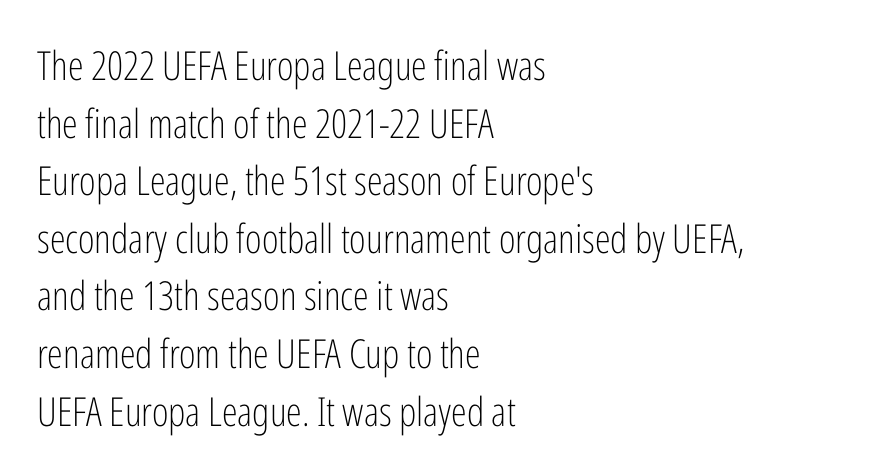
Q: Is the text bold? A: No.
Q: Is the text italic (slanted)? A: No, it is upright.
Q: Is the typeface a serif or a sans-serif typeface? A: Sans-serif.
Q: Is the text underlined? A: No.
Q: How is the paragraph aligned? A: Left-aligned.
Q: Is the spacing between letters normal or unusually wide? A: Normal.
Q: Is the spacing between lines tight, normal or loose? A: Normal.
Q: Width (condensed, normal, or wide)? A: Condensed.
Q: Stroke contrast? A: Low.
Q: x-height? A: Medium.
Q: Monospaced? A: No.
